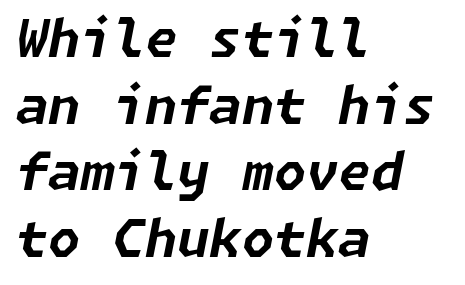
{"italic": "yes", "lean": "right", "slant_degrees": 11, "bold": "yes", "weight": "bold", "width": "normal", "stroke_contrast": "low", "x_height": "medium", "underline": "no", "align": "left", "line_spacing": "normal", "line_spacing_ratio": 1.28, "letter_spacing": "normal", "letter_spacing_em": 0.0, "glyph_px": 52}
